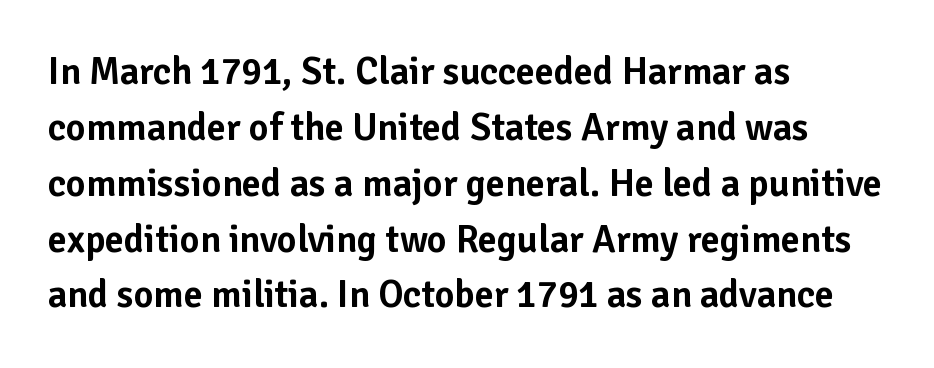
Default kerning and tracking; the words read as compact shapes. The characters display no serif detailing; their extremities are plain. If you drew a line through each stem, it would be perfectly vertical. Clear beneath every line of the passage. Is there much room between lines? A standard amount, neither cramped nor airy. Short and long lines alike share a common starting point at left.
